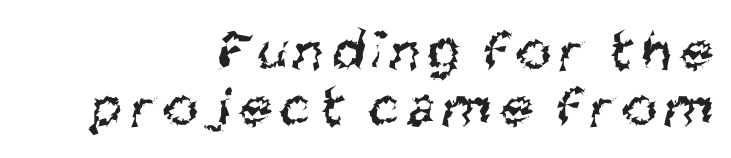
The image shows 58 px regular-weight, condensed sans-serif type; set right-aligned, tight line spacing (0.97x), not underlined; medium stroke contrast and a large x-height.
